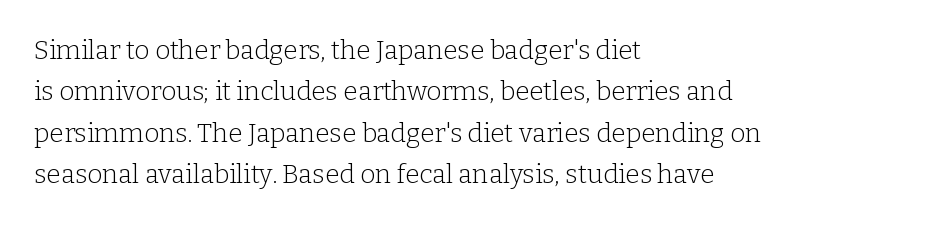
Each stroke keeps to a modest, everyday thickness or less. Whoever set this chose a conventional vertical rhythm. Caption: multi-line text, flush left, ragged right. Underlining? Definitely not there.
